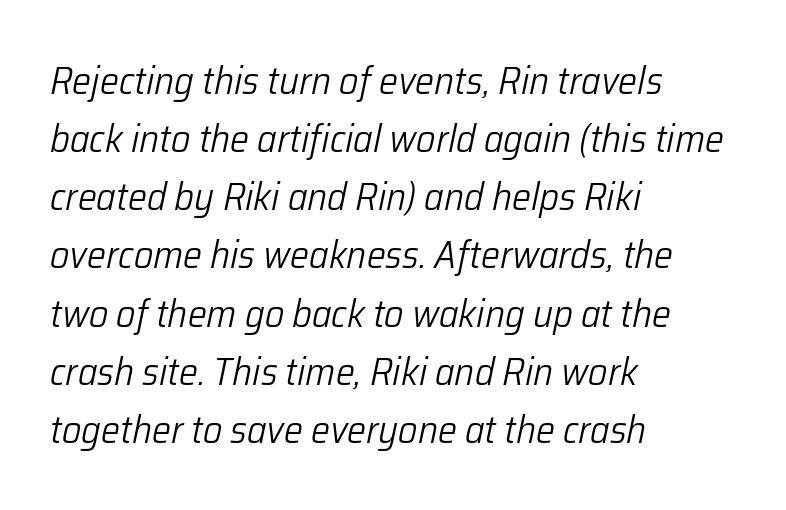
How are the letters spaced? Ordinarily, with no added tracking. Ink coverage per letter is moderate at most. The designer left line spacing at the default. The face used here is proportionally spaced, like ordinary book or web type.
